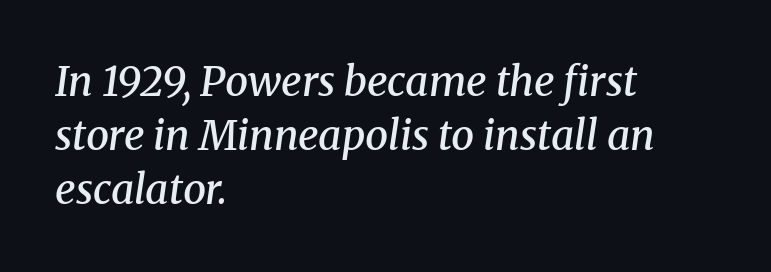
Compared with an ordinary text face, these strokes are moderately heavier — a semibold. Italic: yes, the glyphs are oblique. The setting favours the left margin, as ordinary paragraphs usually do. Tracking value appears to be zero — textbook default spacing.
